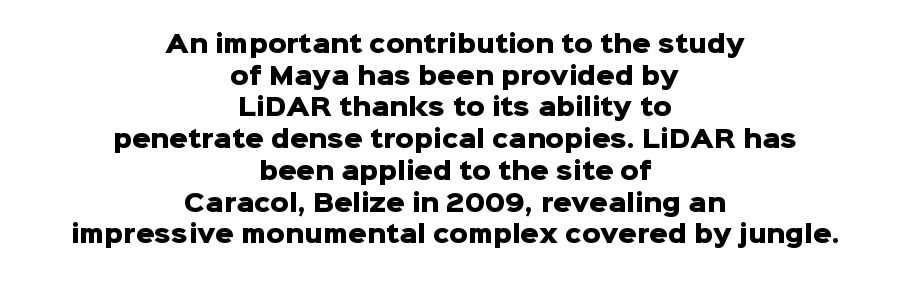
The image shows 23 px bold type, upright; set centered, normal line spacing (1.38x), normal letter spacing, not underlined.
